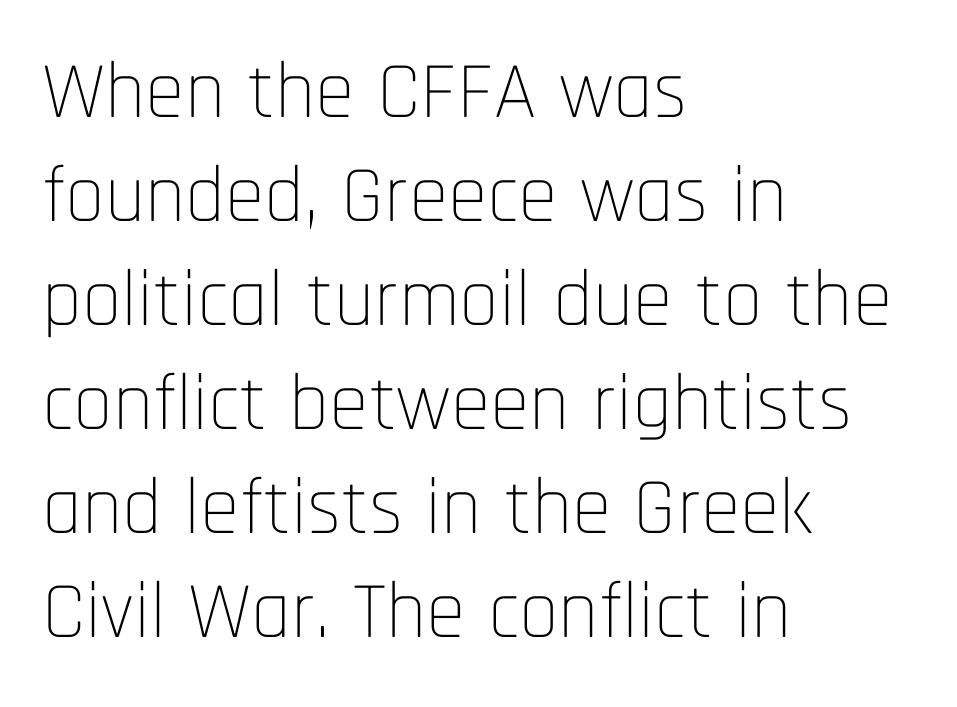
Rule under the text: the space is simply empty. Bold? No — there's no thickening of the strokes. Varying glyph widths throughout — classic text-font behaviour. One-word summary of the alignment: left. How would I describe the line gaps? Plain and ordinary.
